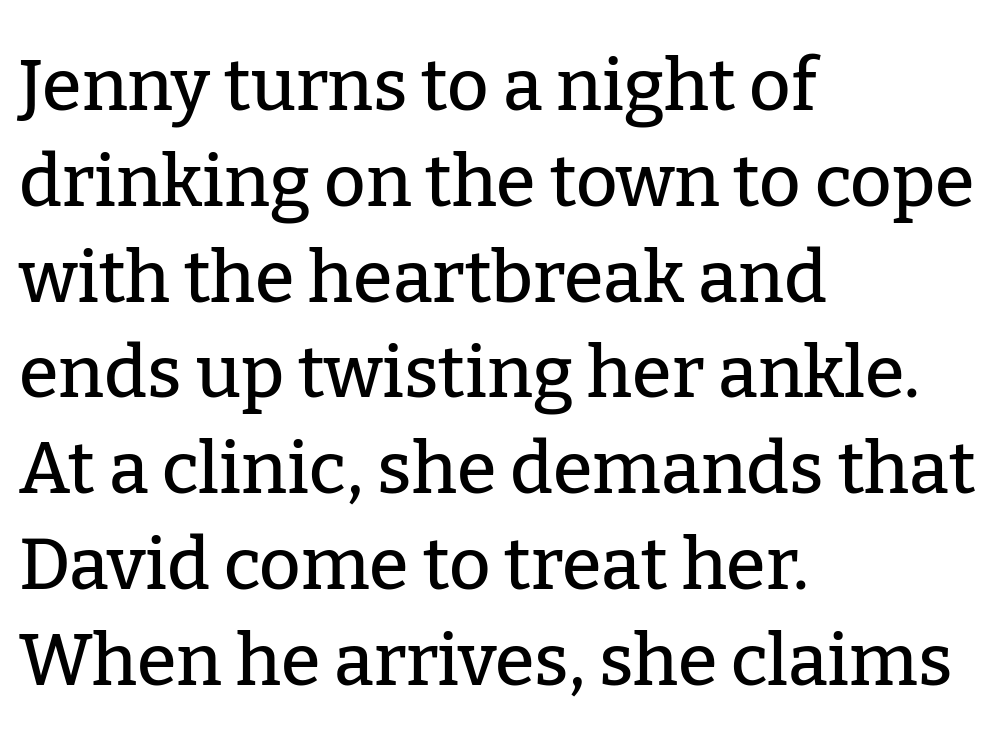
Q: Is the text italic (slanted)? A: No, it is upright.
Q: Is the typeface a serif or a sans-serif typeface? A: Serif.
Q: Is the text underlined? A: No.
Q: How is the paragraph aligned? A: Left-aligned.
Q: Is the spacing between letters normal or unusually wide? A: Normal.
Q: Is the spacing between lines tight, normal or loose? A: Normal.
Q: Width (condensed, normal, or wide)? A: Normal.
Q: Stroke contrast? A: Low.
Q: x-height? A: Medium.
Q: Monospaced? A: No.
